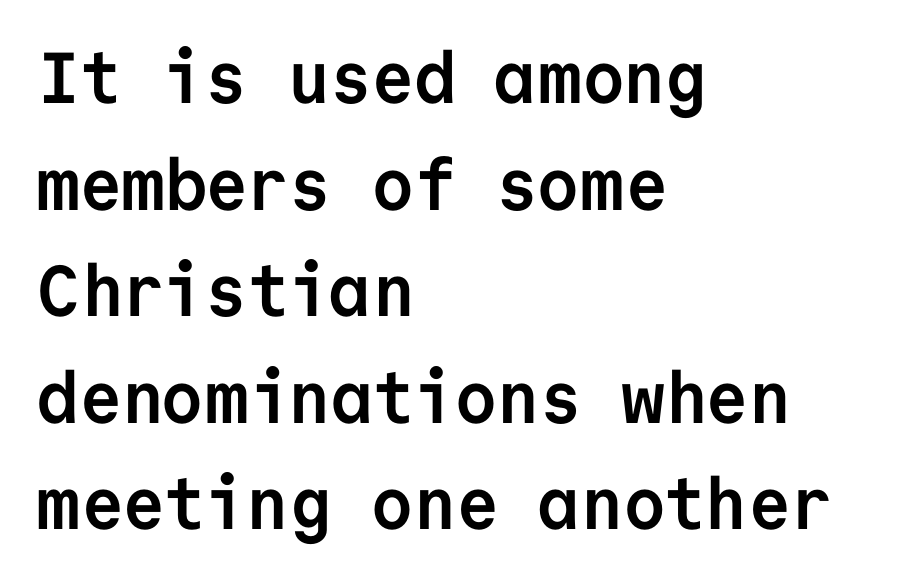
The tracking reads as untouched default to a designer's eye. Ordinary non-slanted type is in use. Heavy, bold letterforms. These lines sit exactly where default settings would place them. Line beginnings align vertically; line endings do not. The foot of each line stays bare and open.
